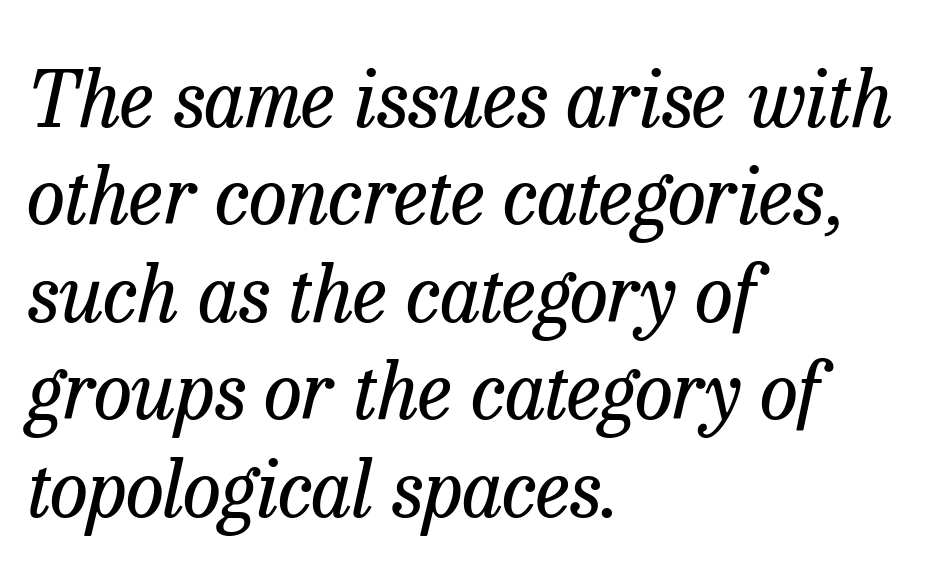
Alignment: flush left. It's the slanting kind of type. Inter-character spacing is left at the font's built-in metrics. Has an underline been added? It has not. The typeface has the unassuming heft of standard copy or less. This sample keeps an unexceptional amount of space between lines.
